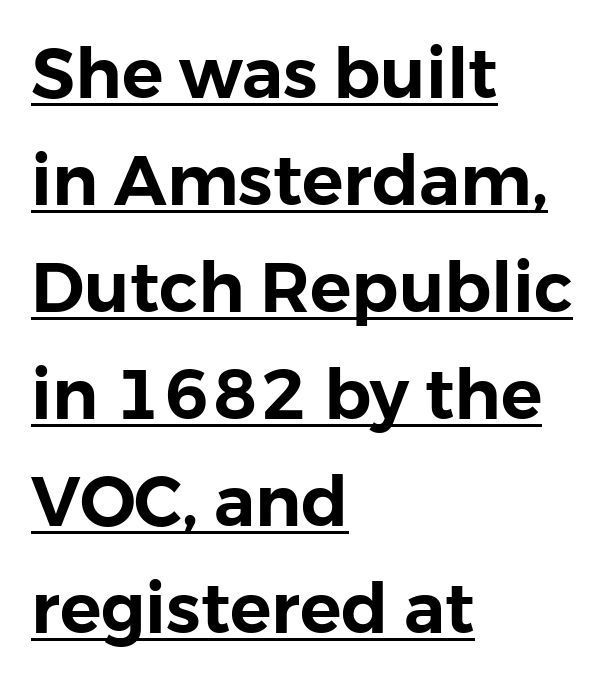
{"serif": "no", "italic": "no", "width": "normal", "stroke_contrast": "low", "x_height": "medium", "monospaced": "no", "underline": "yes", "align": "left", "line_spacing": "normal", "line_spacing_ratio": 1.55, "letter_spacing": "normal", "letter_spacing_em": 0.0, "glyph_px": 69}
